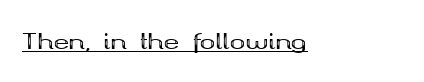
{"italic": "no", "bold": "yes", "underline": "yes", "letter_spacing": "normal", "letter_spacing_em": 0.0, "glyph_px": 21}
